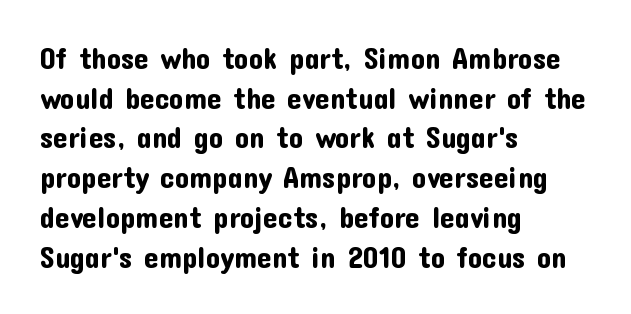
The image shows 29 px sans-serif type, upright; set left-aligned, normal line spacing (1.37x), normal letter spacing, not underlined; low stroke contrast and a medium x-height.
